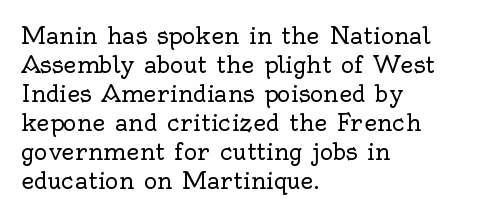
A typesetter would call this zero additional tracking. If you drew a line through each stem, it would be perfectly vertical. This block has exactly the height ordinary leading produces. Teacher's note: observe the even left margin — that is flush-left alignment. The area under the type is left untouched. This is not heavy type; no bold has been used.
